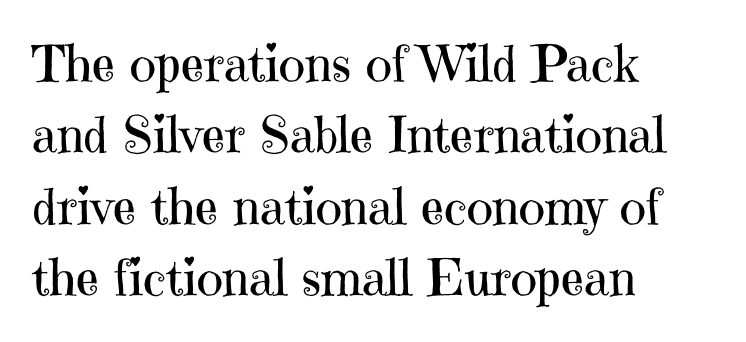
The image shows 50 px regular-weight serif type, upright; set left-aligned, normal line spacing (1.43x), normal letter spacing, not underlined; high stroke contrast and a medium x-height.
